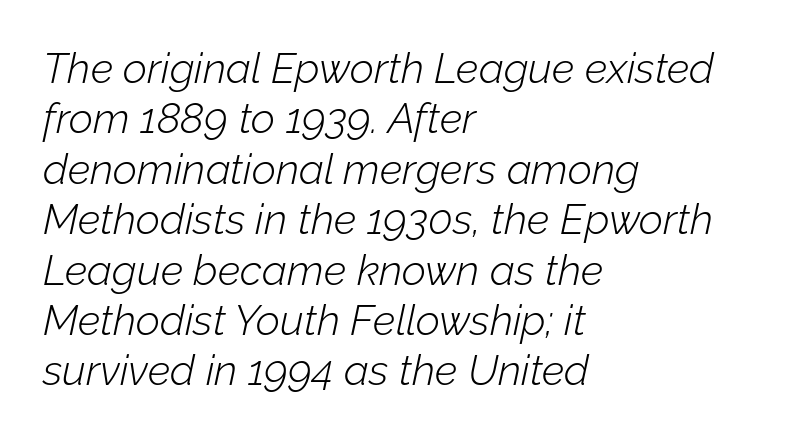
Q: Is the text bold? A: No.
Q: Is the text italic (slanted)? A: Yes, it leans right by about 12 degrees.
Q: Is the text underlined? A: No.
Q: How is the paragraph aligned? A: Left-aligned.
Q: Is the spacing between letters normal or unusually wide? A: Normal.
Q: Width (condensed, normal, or wide)? A: Normal.
Q: Stroke contrast? A: Low.
Q: x-height? A: Medium.
Q: Monospaced? A: No.
